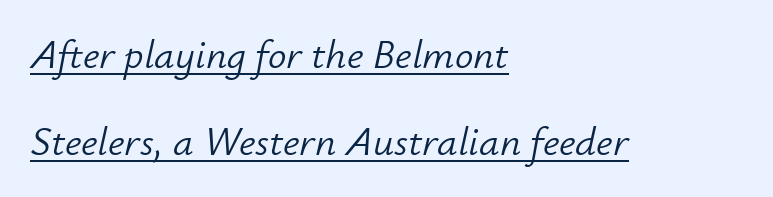
{"italic": "yes", "lean": "right", "slant_degrees": 12, "bold": "no", "weight": "light", "width": "normal", "stroke_contrast": "low", "x_height": "small", "monospaced": "no", "underline": "yes", "align": "left", "line_spacing": "loose", "line_spacing_ratio": 2.11, "letter_spacing": "normal", "letter_spacing_em": 0.0, "glyph_px": 41}
